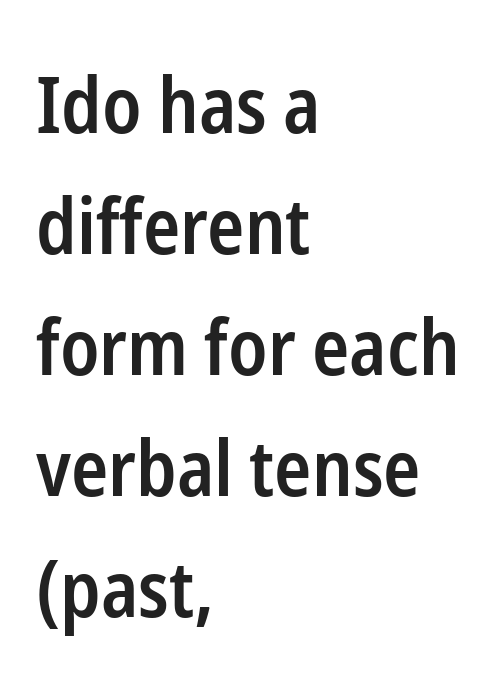
{"serif": "no", "italic": "no", "bold": "semi", "weight": "semibold", "width": "condensed", "stroke_contrast": "low", "x_height": "medium", "monospaced": "no", "underline": "no", "align": "left", "line_spacing": "normal", "line_spacing_ratio": 1.57, "letter_spacing": "normal", "letter_spacing_em": 0.0, "glyph_px": 77}
